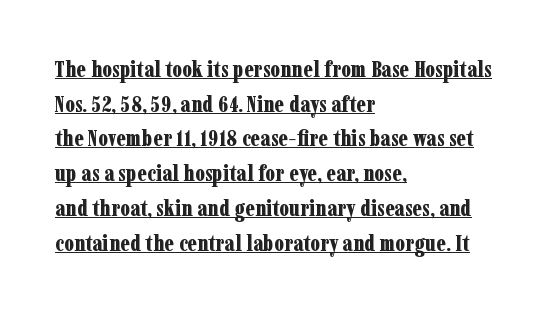
{"italic": "no", "bold": "yes", "underline": "yes", "align": "left", "line_spacing": "normal", "line_spacing_ratio": 1.51, "letter_spacing": "normal", "letter_spacing_em": 0.0, "glyph_px": 23}
